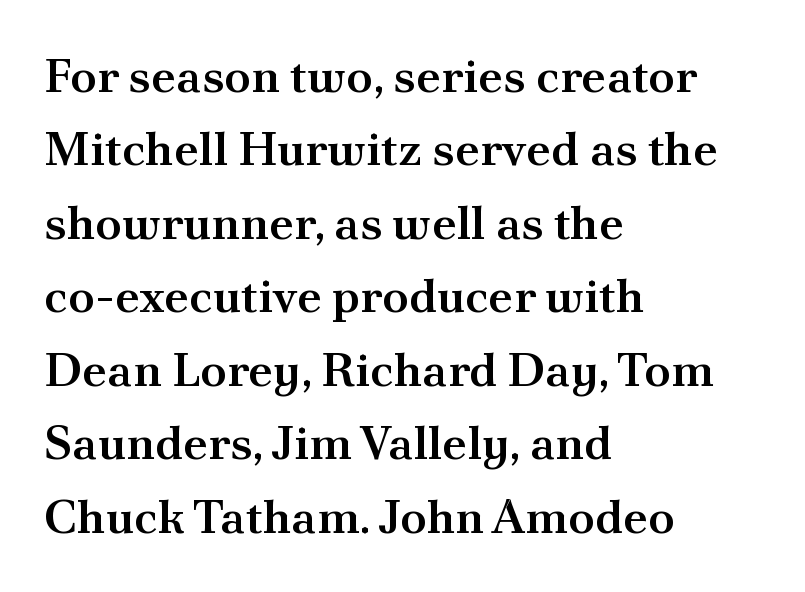
{"serif": "yes", "italic": "no", "bold": "semi", "weight": "semibold", "width": "normal", "stroke_contrast": "medium", "x_height": "small", "monospaced": "no", "underline": "no", "align": "left", "line_spacing": "normal", "line_spacing_ratio": 1.53, "letter_spacing": "normal", "letter_spacing_em": 0.0, "glyph_px": 48}
